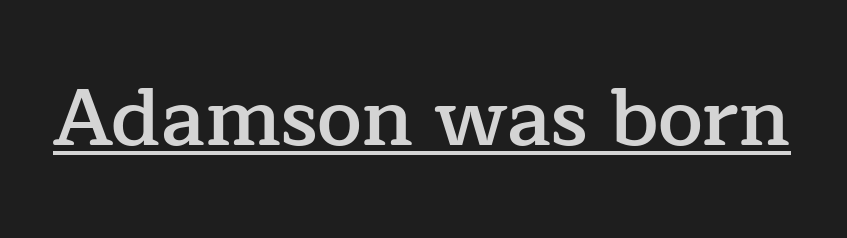
The image shows 80 px semibold serif type, upright; set normal letter spacing, underlined; low stroke contrast and a medium x-height.
